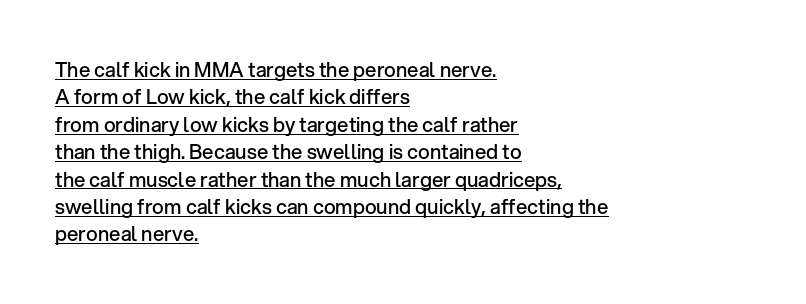
Q: Is the text bold? A: Semi-bold.
Q: Is the text italic (slanted)? A: No, it is upright.
Q: Is the text underlined? A: Yes.
Q: How is the paragraph aligned? A: Left-aligned.
Q: Is the spacing between letters normal or unusually wide? A: Normal.
Q: Is the spacing between lines tight, normal or loose? A: Normal.
